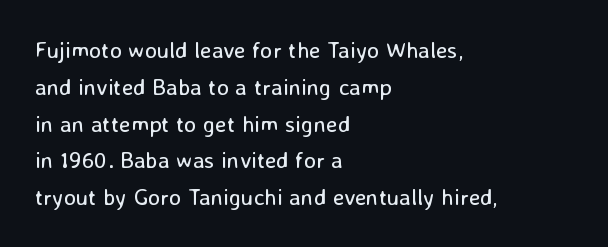
The rendering uses a moderate line-height, typical for paragraphs. The cut favours lightness, reaching ordinary text weight at its darkest. This is roman type, the default non-slanted kind. A student would call this left alignment; a typographer would say flush left, rag right. Honestly, there is no underline to notice here at all. The letterforms sit shoulder to shoulder at normal distance.
